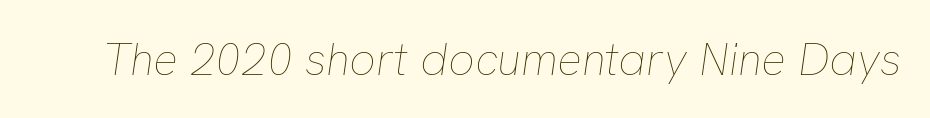
{"italic": "yes", "lean": "right", "slant_degrees": 8, "bold": "no", "weight": "thin", "width": "normal", "stroke_contrast": "low", "x_height": "medium", "monospaced": "no", "underline": "no", "letter_spacing": "normal", "letter_spacing_em": 0.0, "glyph_px": 46}
